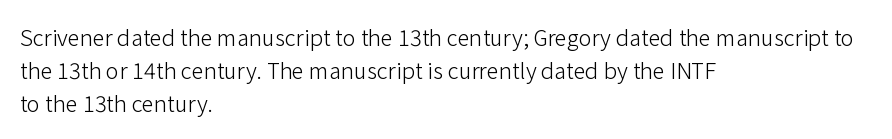
{"italic": "no", "bold": "no", "underline": "no", "align": "left", "line_spacing": "normal", "line_spacing_ratio": 1.49, "letter_spacing": "normal", "letter_spacing_em": 0.0, "glyph_px": 22}
